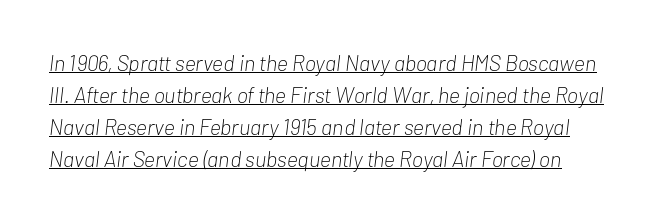
The image shows 22 px text type, italic (leaning right); set left-aligned, normal line spacing (1.46x), normal letter spacing, underlined.
